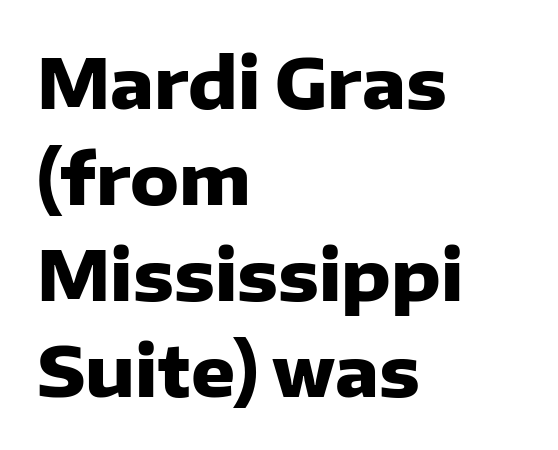
Q: Is the text bold? A: Yes.
Q: Is the text italic (slanted)? A: No, it is upright.
Q: Is the typeface a serif or a sans-serif typeface? A: Sans-serif.
Q: Is the text underlined? A: No.
Q: How is the paragraph aligned? A: Left-aligned.
Q: Is the spacing between letters normal or unusually wide? A: Normal.
Q: Is the spacing between lines tight, normal or loose? A: Normal.
Q: Width (condensed, normal, or wide)? A: Normal.
Q: Stroke contrast? A: Low.
Q: x-height? A: Medium.
Q: Monospaced? A: No.
